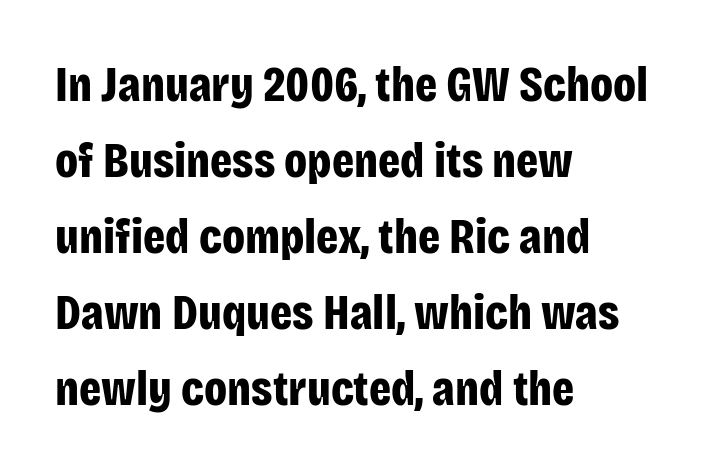
{"serif": "no", "italic": "no", "bold": "yes", "weight": "bold", "width": "condensed", "stroke_contrast": "low", "x_height": "large", "monospaced": "no", "underline": "no", "align": "left", "line_spacing": "normal", "line_spacing_ratio": 1.55, "letter_spacing": "normal", "letter_spacing_em": 0.0, "glyph_px": 49}
